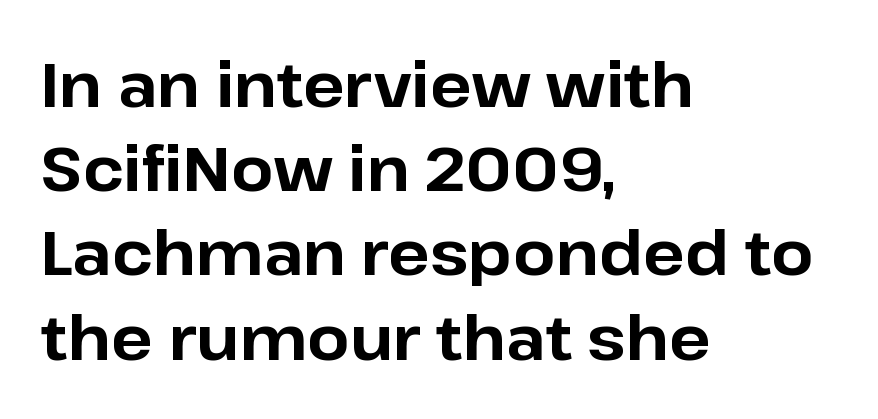
The line texture is even and compact thanks to regular tracking. Proportional: the letters do not fall into vertical columns. Anything drawn beneath the words? Only blank space. Students, observe: this is what conventionally led text looks like.
